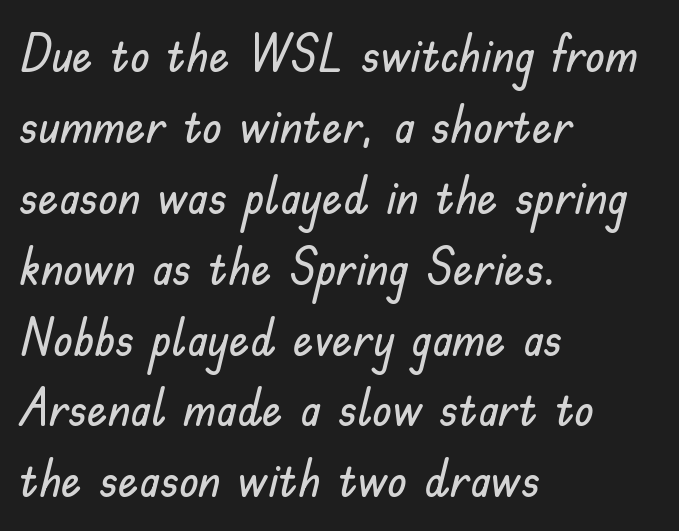
The image shows 51 px sans-serif type; set left-aligned, normal line spacing (1.39x), normal letter spacing, not underlined; low stroke contrast and a small x-height.
